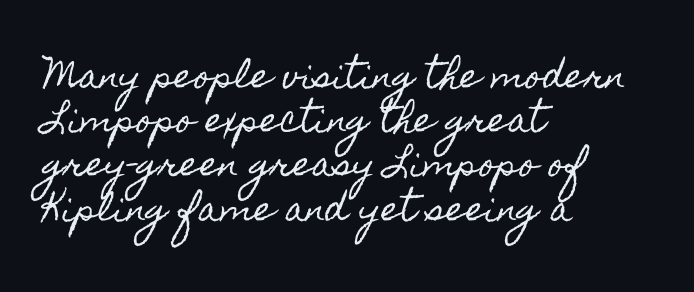
The image shows 33 px condensed type; set left-aligned, normal line spacing (1.34x), normal letter spacing, not underlined; a small x-height.
